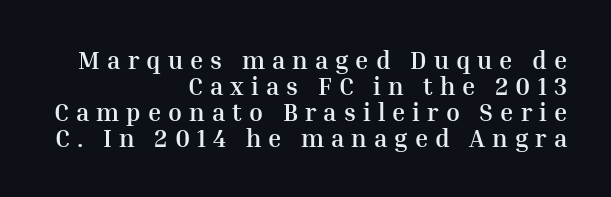
Q: Is the text bold? A: Yes.
Q: Is the text italic (slanted)? A: No, it is upright.
Q: Is the text underlined? A: No.
Q: How is the paragraph aligned? A: Right-aligned.
Q: Is the spacing between letters normal or unusually wide? A: Unusually wide.
Q: Is the spacing between lines tight, normal or loose? A: Tight.
